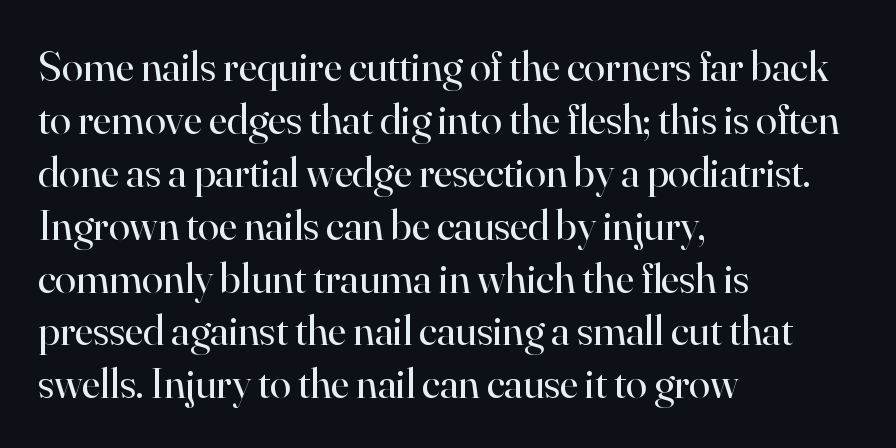
The image shows 43 px regular-weight serif type, upright; set left-aligned, line spacing 1.23x, normal letter spacing, not underlined; high stroke contrast and a small x-height.
